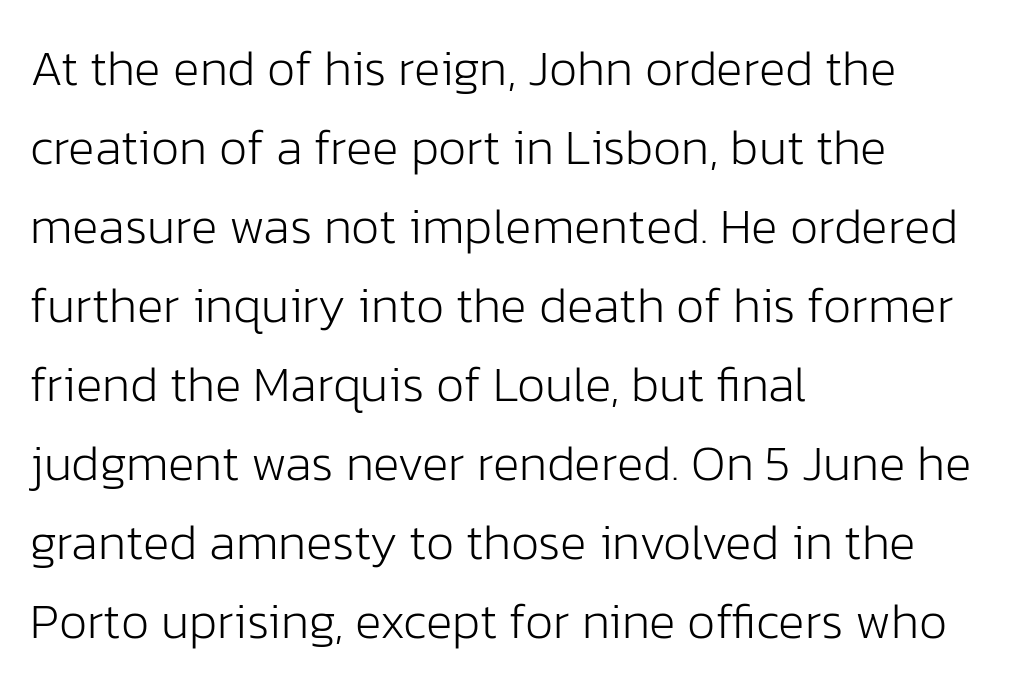
Q: Is the text bold? A: No.
Q: Is the text italic (slanted)? A: No, it is upright.
Q: Is the typeface a serif or a sans-serif typeface? A: Sans-serif.
Q: Is the text underlined? A: No.
Q: How is the paragraph aligned? A: Left-aligned.
Q: Is the spacing between letters normal or unusually wide? A: Normal.
Q: Is the spacing between lines tight, normal or loose? A: Normal.
Q: Width (condensed, normal, or wide)? A: Normal.
Q: Stroke contrast? A: Low.
Q: x-height? A: Medium.
Q: Monospaced? A: No.
